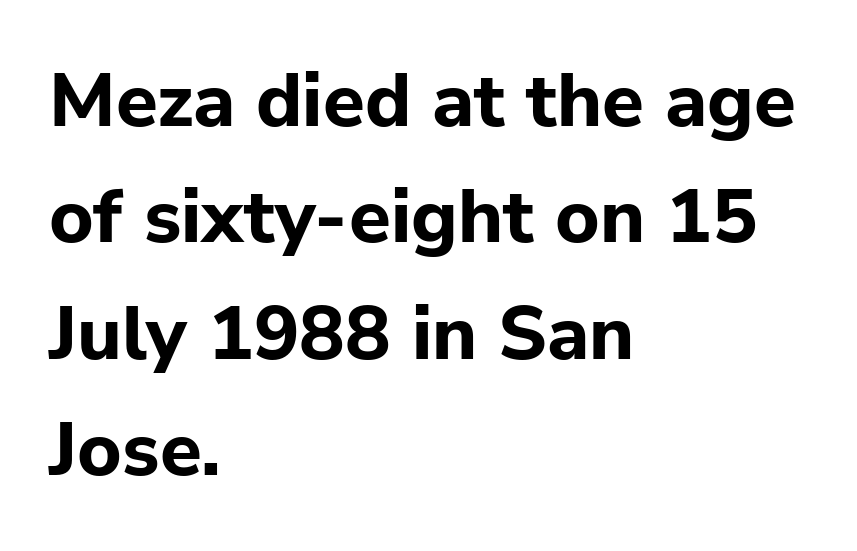
The image shows 76 px bold sans-serif type, upright; set left-aligned, normal line spacing (1.53x), normal letter spacing, not underlined; low stroke contrast and a medium x-height.
